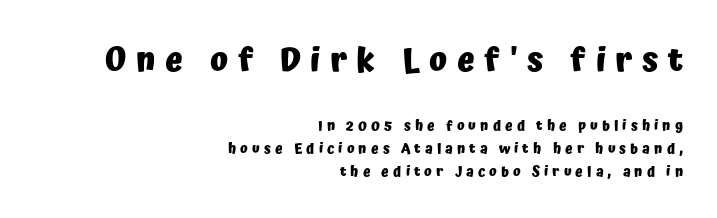
Q: Is the text bold? A: Yes.
Q: Is the text italic (slanted)? A: No, it is upright.
Q: Is the typeface a serif or a sans-serif typeface? A: Sans-serif.
Q: Is the text underlined? A: No.
Q: How is the paragraph aligned? A: Right-aligned.
Q: Is the spacing between letters normal or unusually wide? A: Unusually wide.
Q: Is the spacing between lines tight, normal or loose? A: Normal.
Q: Which block of text is set in a larger size, the first (top) or the second (bottom)? A: The first (top) one.
Q: Width (condensed, normal, or wide)? A: Normal.
Q: Stroke contrast? A: Low.
Q: x-height? A: Medium.
Q: Monospaced? A: No.
